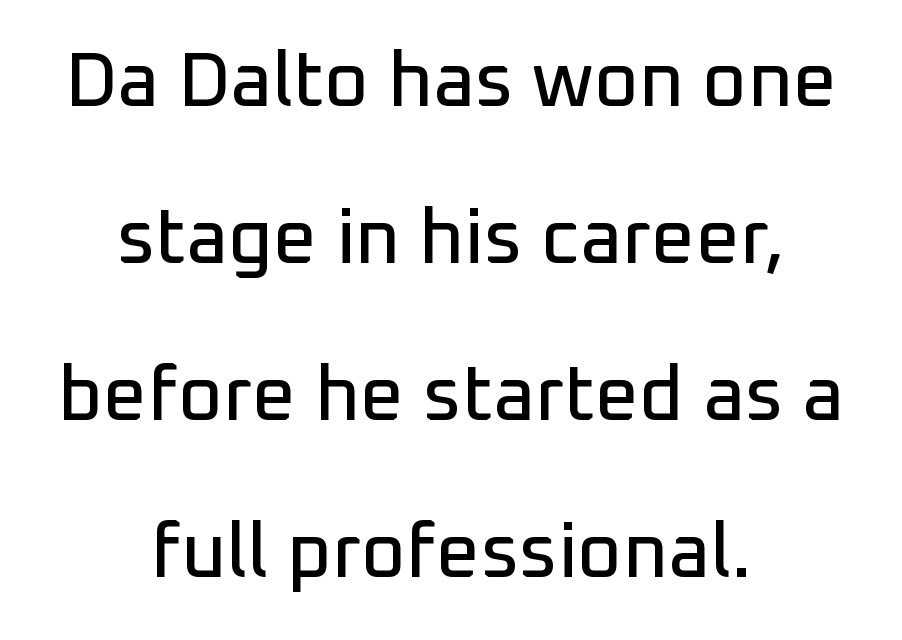
{"serif": "no", "italic": "no", "width": "normal", "stroke_contrast": "low", "x_height": "medium", "monospaced": "no", "underline": "no", "align": "center", "line_spacing": "loose", "line_spacing_ratio": 2.04, "letter_spacing": "normal", "letter_spacing_em": 0.0, "glyph_px": 77}
